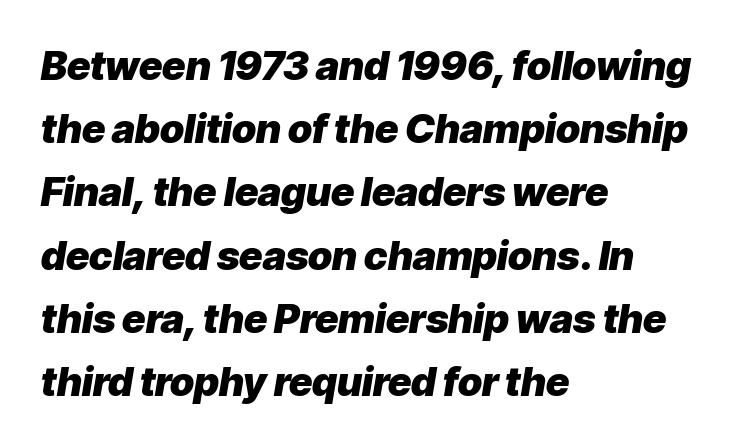
The image shows 40 px heavy type, italic (leaning right); set left-aligned, normal line spacing (1.58x), normal letter spacing, not underlined; low stroke contrast and a medium x-height.
